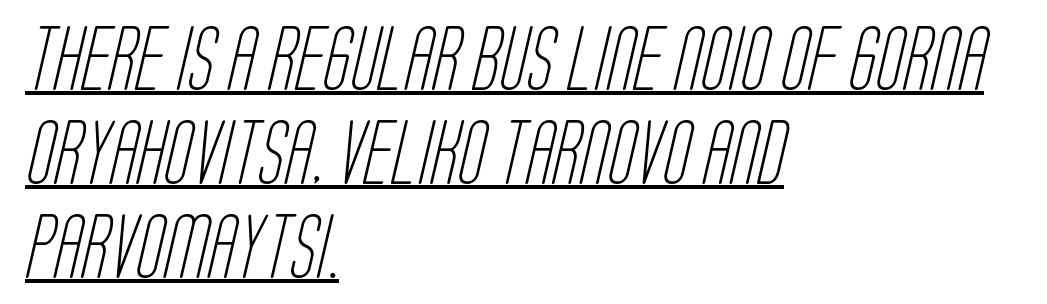
Q: Is the text bold? A: No.
Q: Is the typeface a serif or a sans-serif typeface? A: Sans-serif.
Q: Is the text underlined? A: Yes.
Q: How is the paragraph aligned? A: Left-aligned.
Q: Is the spacing between letters normal or unusually wide? A: Normal.
Q: Is the spacing between lines tight, normal or loose? A: Normal.
Q: Width (condensed, normal, or wide)? A: Condensed.
Q: Stroke contrast? A: Low.
Q: x-height? A: Large.
Q: Monospaced? A: No.
